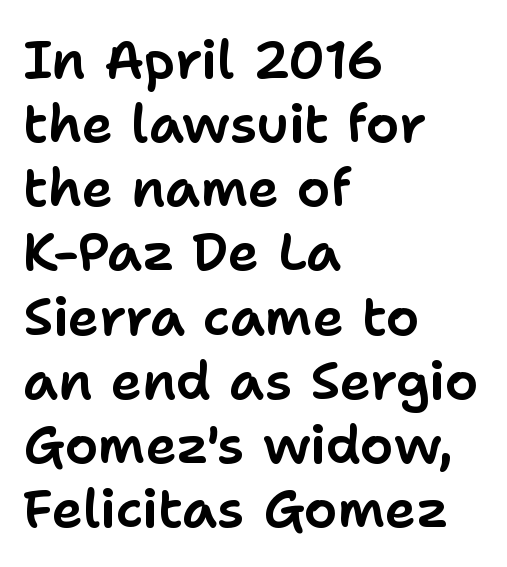
The image shows 53 px sans-serif type, upright; set left-aligned, line spacing 1.21x, normal letter spacing, not underlined; low stroke contrast and a medium x-height.
